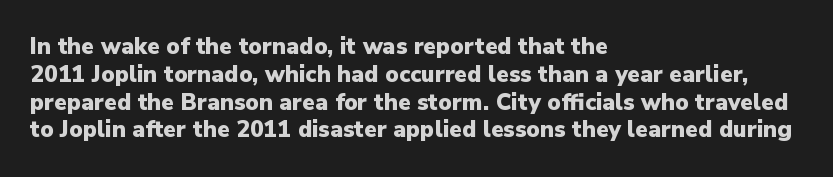
Q: Is the text bold? A: Yes.
Q: Is the text italic (slanted)? A: No, it is upright.
Q: Is the text underlined? A: No.
Q: How is the paragraph aligned? A: Left-aligned.
Q: Is the spacing between letters normal or unusually wide? A: Normal.
